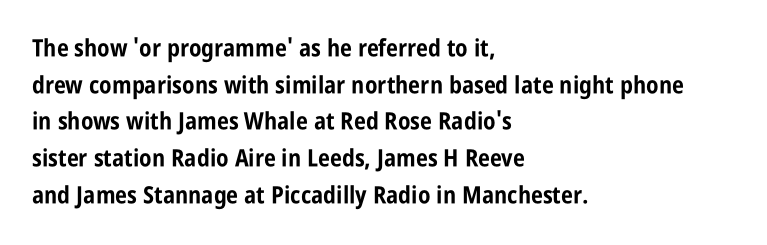
The image shows 24 px bold type, upright; set left-aligned, normal line spacing (1.53x), normal letter spacing, not underlined.
